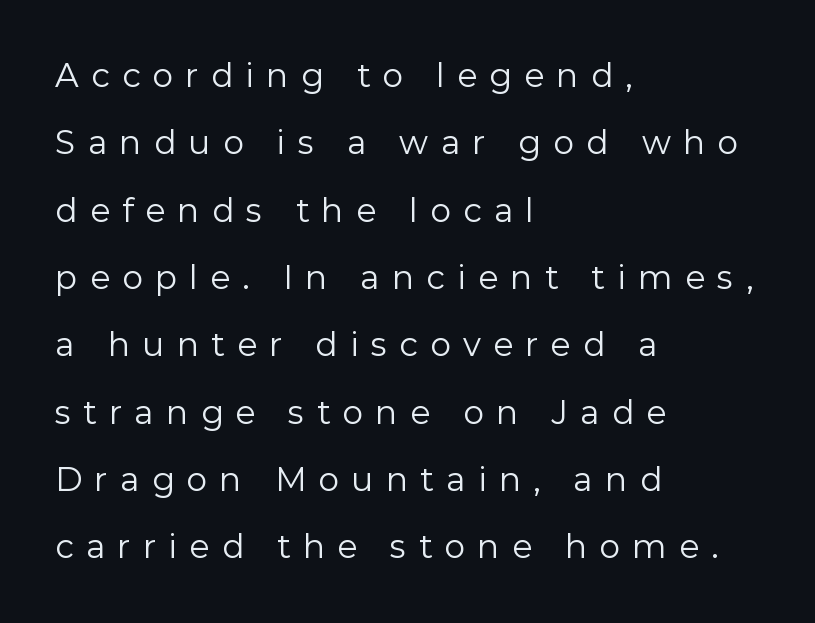
Short note: letters widely spaced. Regarding leading, the lines here are spaced well apart. Is the type heavy? It reads as light-to-regular instead. This sample uses an upright cut, with every glyph sitting square on the baseline.
